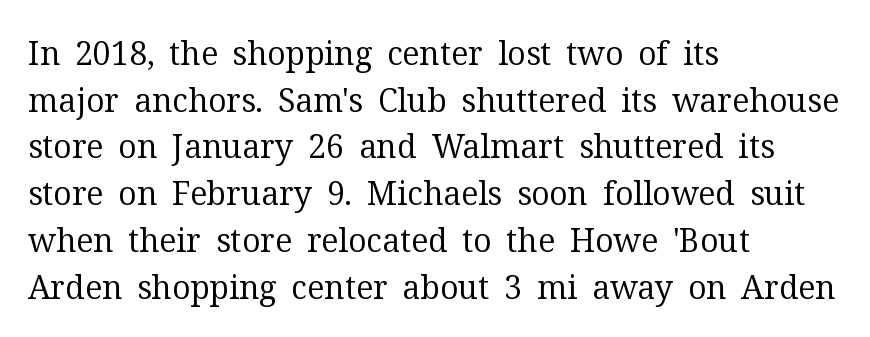
Q: Is the text bold? A: No.
Q: Is the text italic (slanted)? A: No, it is upright.
Q: Is the typeface a serif or a sans-serif typeface? A: Serif.
Q: Is the text underlined? A: No.
Q: How is the paragraph aligned? A: Left-aligned.
Q: Is the spacing between letters normal or unusually wide? A: Normal.
Q: Is the spacing between lines tight, normal or loose? A: Normal.
Q: Width (condensed, normal, or wide)? A: Normal.
Q: Stroke contrast? A: Medium.
Q: x-height? A: Medium.
Q: Monospaced? A: No.
